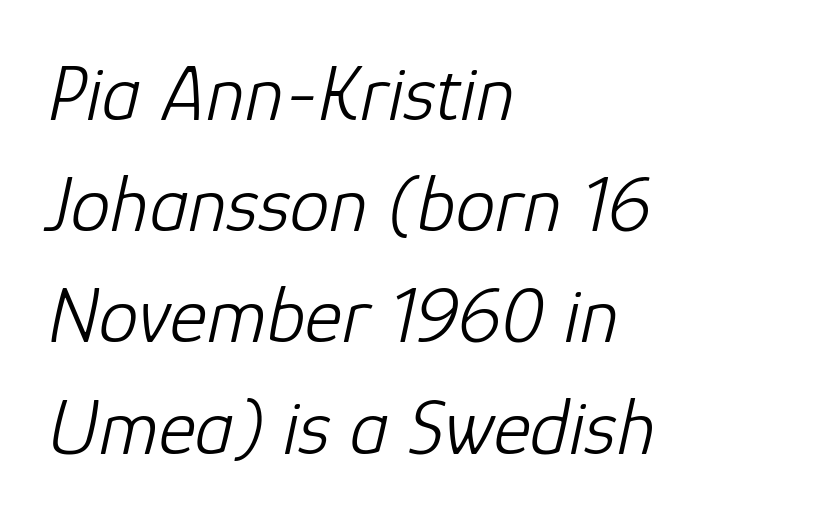
Q: Is the text bold? A: No.
Q: Is the text italic (slanted)? A: Yes, it leans right by about 12 degrees.
Q: Is the text underlined? A: No.
Q: How is the paragraph aligned? A: Left-aligned.
Q: Is the spacing between letters normal or unusually wide? A: Normal.
Q: Is the spacing between lines tight, normal or loose? A: Normal.
Q: Width (condensed, normal, or wide)? A: Normal.
Q: Stroke contrast? A: Low.
Q: x-height? A: Medium.
Q: Monospaced? A: No.
